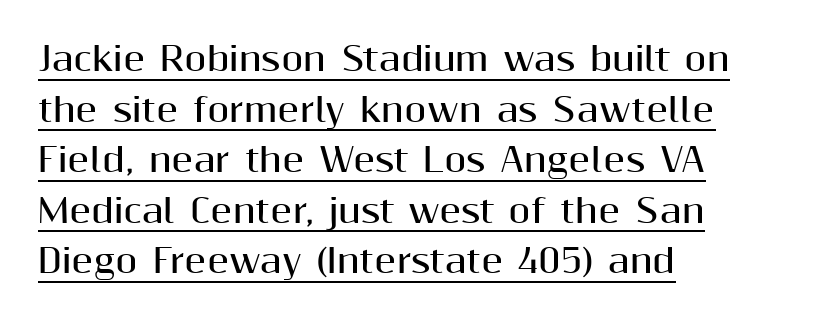
Caption: multi-line text, flush left, ragged right. Nobody touched the tracking dial on this one. Spacing verdict: proportional, widths tailored to each character. A typographer would call this underscored text.
